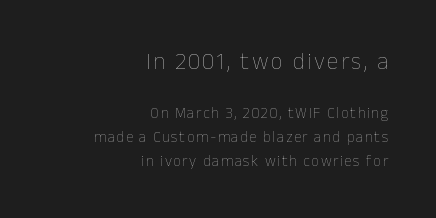
If you drew a line through each stem, it would be perfectly vertical. This is not heavy type; no bold has been used. Block one is the big one; block two sits smaller underneath. The rows are spaced the way most documents space them. The passage shown is not underscored anywhere. One-word summary of the alignment: right.
